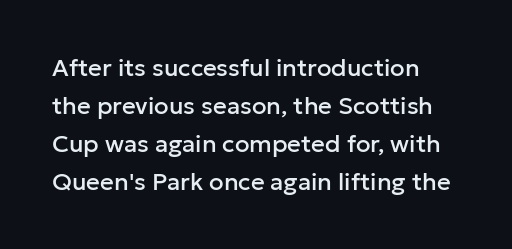
Q: Is the text italic (slanted)? A: No, it is upright.
Q: Is the text underlined? A: No.
Q: Is the spacing between letters normal or unusually wide? A: Normal.
Q: Is the spacing between lines tight, normal or loose? A: Normal.
